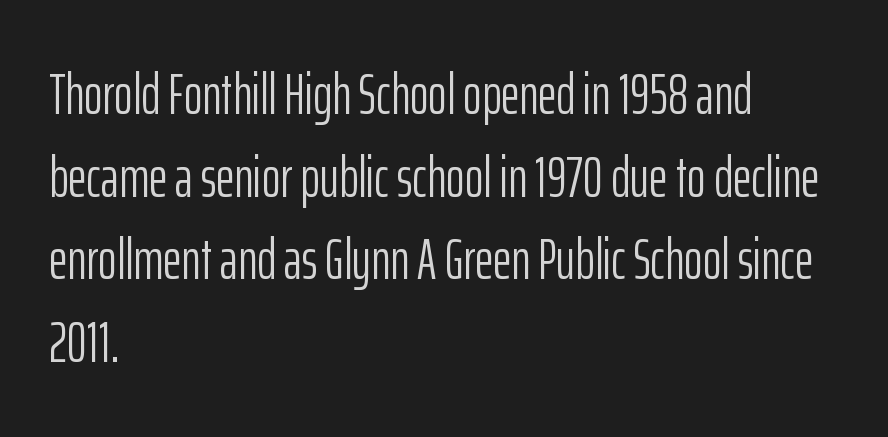
A typesetter would label this face a sans. Here the designer chose a conventional face with non-uniform glyph widths. Regarding leading, the lines here are spaced in the standard way. No letter is thick-stroked: the sample isn't bold. Layout note: lines flush left.
